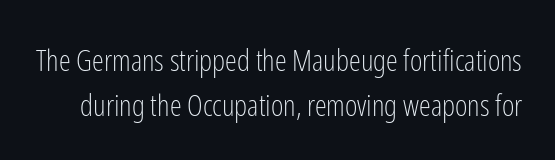
The image shows 30 px light, condensed sans-serif type, upright; set normal line spacing (1.5x), normal letter spacing, not underlined; low stroke contrast and a medium x-height.
